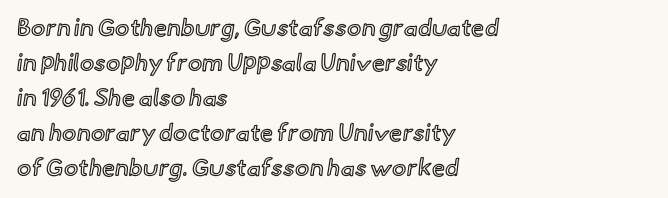
The image shows 24 px text type; set left-aligned, normal line spacing (1.46x), normal letter spacing, not underlined.
